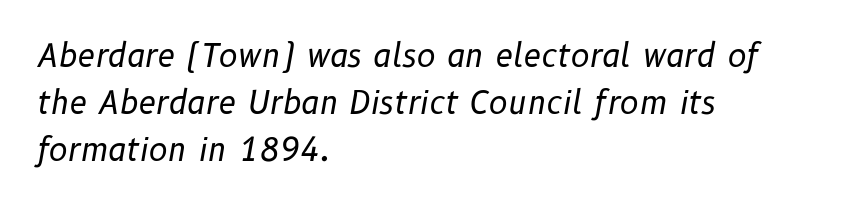
{"italic": "yes", "lean": "right", "slant_degrees": 10, "bold": "no", "weight": "regular", "width": "normal", "stroke_contrast": "low", "x_height": "medium", "monospaced": "no", "underline": "no", "align": "left", "line_spacing": "normal", "line_spacing_ratio": 1.47, "letter_spacing": "normal", "letter_spacing_em": 0.0, "glyph_px": 32}
